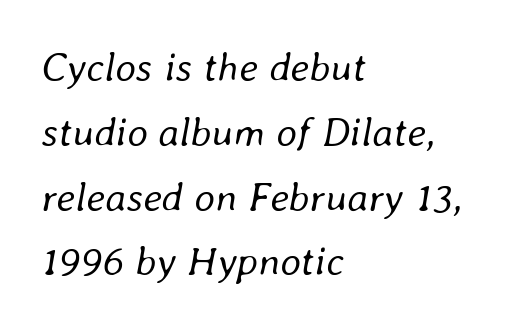
Underline: absent. The block of text has a typical density, with ordinary space between rows. The horizontal fit of the characters is conventional and even. The text carries the slant typical of an italic or oblique font. The rendering anchors every line to the left-hand side.
